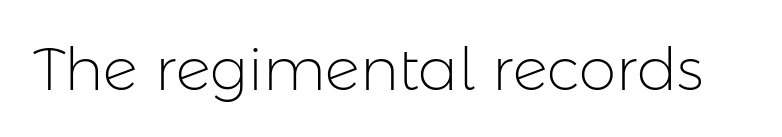
Q: Is the text bold? A: No.
Q: Is the text italic (slanted)? A: No, it is upright.
Q: Is the typeface a serif or a sans-serif typeface? A: Sans-serif.
Q: Is the text underlined? A: No.
Q: Is the spacing between letters normal or unusually wide? A: Normal.
Q: Width (condensed, normal, or wide)? A: Normal.
Q: Stroke contrast? A: Low.
Q: x-height? A: Medium.
Q: Monospaced? A: No.
